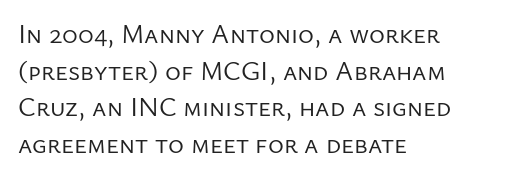
Reading down the block, your eye returns to a fixed left position each line. Do the letters lean? They stand straight. The strip under each line holds only bare page. Bold? No — there's no thickening of the strokes. Line spacing here is normal. Glyph-to-glyph distance matches everyday printed text.
